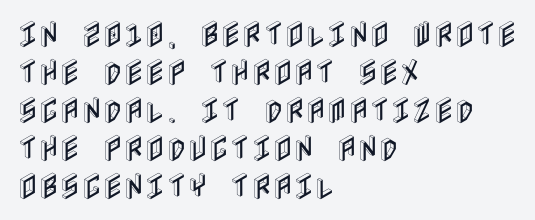
The image shows 29 px condensed type, upright; set left-aligned, normal line spacing (1.31x), normal letter spacing, not underlined; a large x-height.
